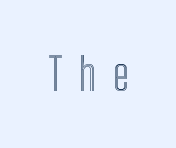
{"italic": "no", "width": "condensed", "x_height": "medium", "monospaced": "no", "underline": "no", "letter_spacing": "wide", "letter_spacing_em": 0.38, "glyph_px": 44}
